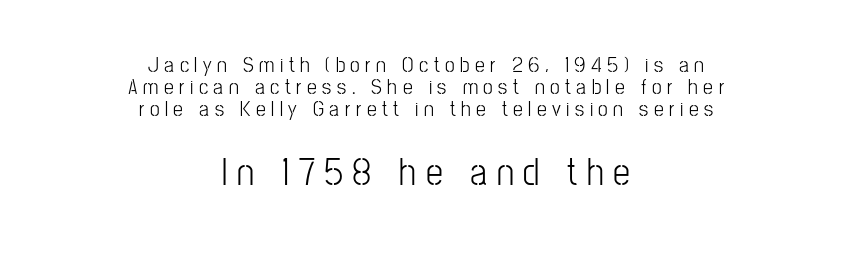
The image shows 38 px light, condensed sans-serif type, upright; set centered, tight line spacing (1.01x), unusually wide letter spacing (+0.25 em), not underlined; the second (bottom) block is 1.73x larger; low stroke contrast and a medium x-height.
